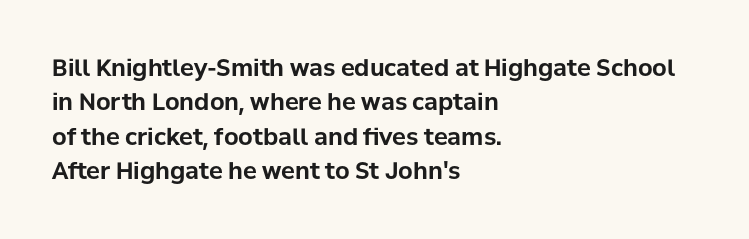
The image shows 23 px bold type, upright; set left-aligned, normal line spacing (1.49x), normal letter spacing, not underlined.
